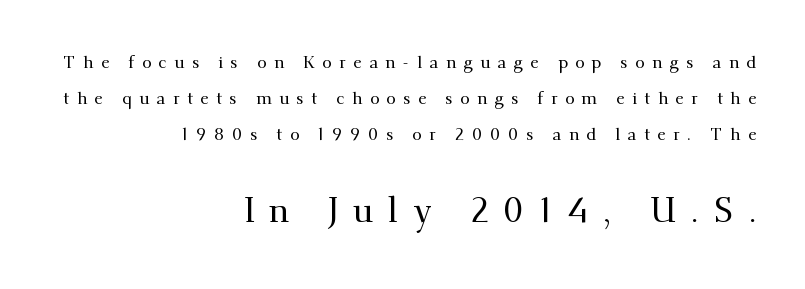
Q: Is the text italic (slanted)? A: No, it is upright.
Q: Is the typeface a serif or a sans-serif typeface? A: Serif.
Q: Is the text underlined? A: No.
Q: How is the paragraph aligned? A: Right-aligned.
Q: Is the spacing between letters normal or unusually wide? A: Unusually wide.
Q: Is the spacing between lines tight, normal or loose? A: Loose.
Q: Which block of text is set in a larger size, the first (top) or the second (bottom)? A: The second (bottom) one.
Q: Width (condensed, normal, or wide)? A: Normal.
Q: Stroke contrast? A: Medium.
Q: x-height? A: Small.
Q: Monospaced? A: No.
